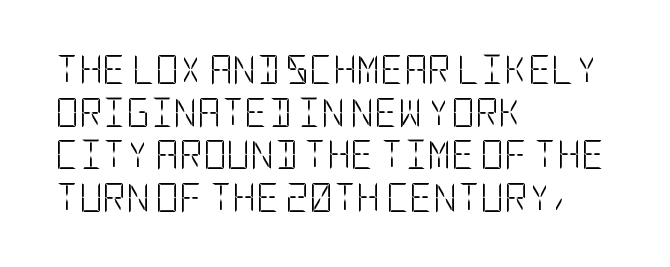
The image shows 29 px light, condensed sans-serif type, upright; set left-aligned, normal line spacing (1.47x), normal letter spacing, not underlined; low stroke contrast and a large x-height.
